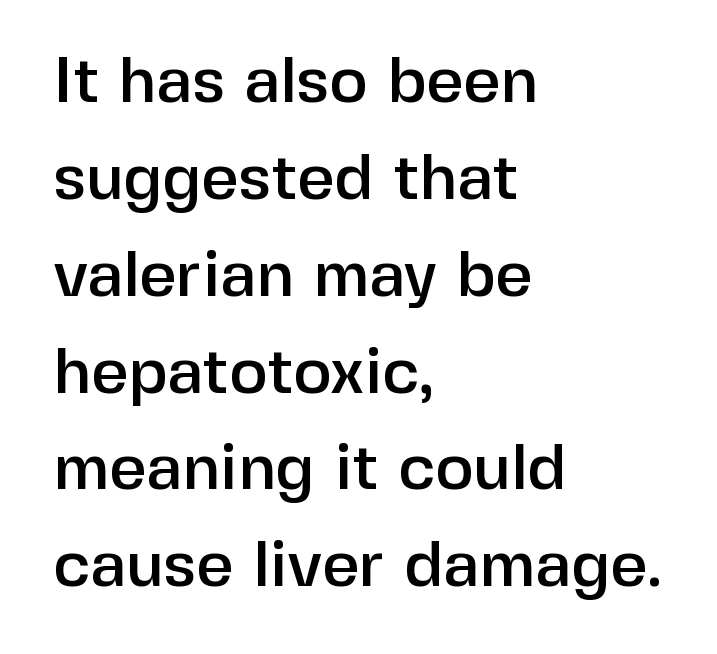
These lines sit exactly where default settings would place them. Here the designer chose a conventional face with non-uniform glyph widths. These lines are composed in type without serifs. Decoration check: the copy has no underline. Tracking here is standard; glyphs follow each other at the usual distance.
